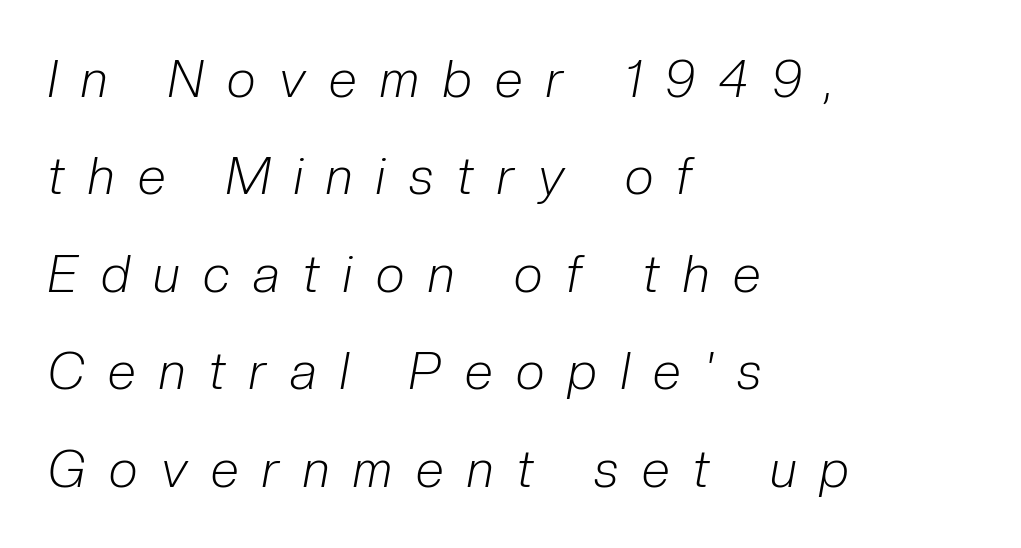
{"italic": "yes", "lean": "right", "slant_degrees": 10, "bold": "no", "weight": "light", "width": "condensed", "stroke_contrast": "low", "x_height": "medium", "monospaced": "no", "underline": "no", "align": "left", "line_spacing": "loose", "line_spacing_ratio": 1.91, "letter_spacing": "wide", "letter_spacing_em": 0.47, "glyph_px": 51}
